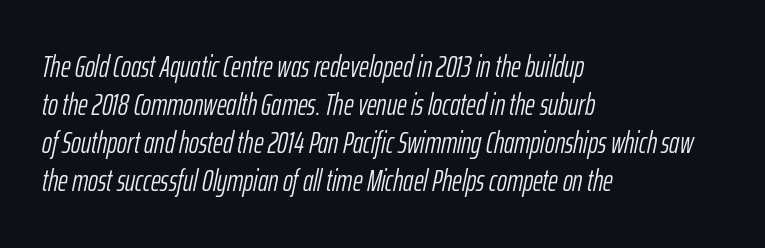
Bare-footed words on every line. These lines are rendered in a variable-pitch font. The specimen reads as italic at a glance. The strokes are not fattened; the text isn't bold.
